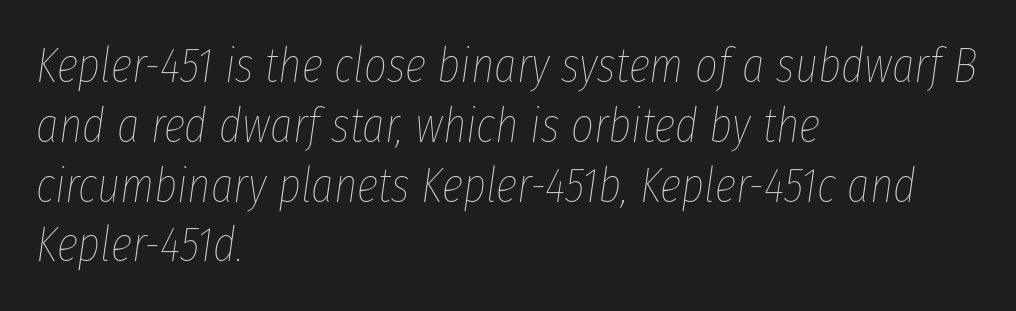
These lines keep a tight, regular rhythm from letter to letter. This is oblique type, the kind used for emphasis or titles. Here the designer chose a conventional face with non-uniform glyph widths. Line beginnings align vertically; line endings do not. The string is rendered with underlining switched off.
